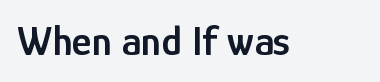
{"serif": "no", "italic": "no", "bold": "semi", "weight": "semibold", "width": "condensed", "stroke_contrast": "low", "x_height": "medium", "monospaced": "no", "underline": "no", "letter_spacing": "normal", "letter_spacing_em": 0.0, "glyph_px": 42}
